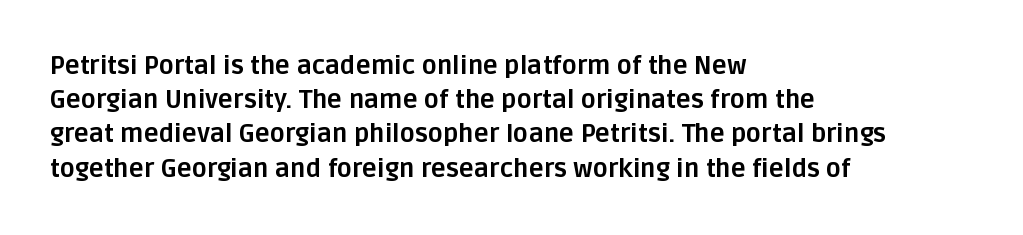
The image shows 25 px bold type, upright; set left-aligned, normal line spacing (1.37x), normal letter spacing, not underlined.
